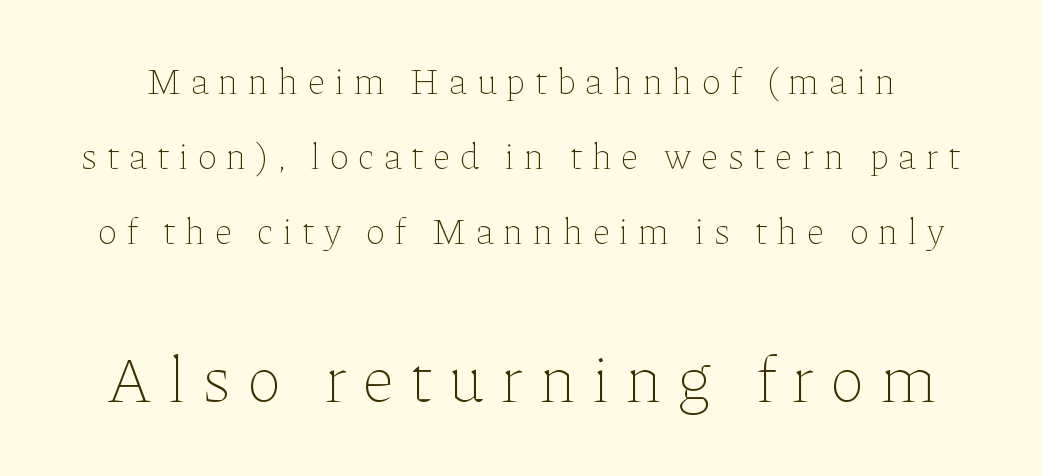
{"italic": "no", "bold": "no", "weight": "thin", "width": "normal", "stroke_contrast": "low", "x_height": "medium", "monospaced": "no", "underline": "no", "line_spacing": "loose", "line_spacing_ratio": 2.03, "letter_spacing": "wide", "letter_spacing_em": 0.26, "larger_block": "second", "size_ratio": 1.76, "glyph_px": 65}
